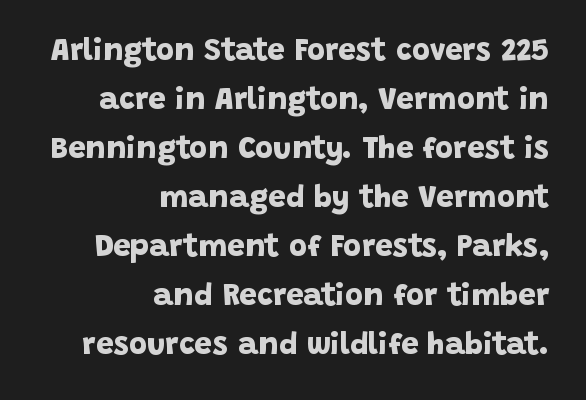
Q: Is the text bold? A: Yes.
Q: Is the typeface a serif or a sans-serif typeface? A: Sans-serif.
Q: Is the text underlined? A: No.
Q: How is the paragraph aligned? A: Right-aligned.
Q: Is the spacing between letters normal or unusually wide? A: Normal.
Q: Is the spacing between lines tight, normal or loose? A: Normal.
Q: Width (condensed, normal, or wide)? A: Normal.
Q: Stroke contrast? A: Low.
Q: x-height? A: Large.
Q: Monospaced? A: No.
